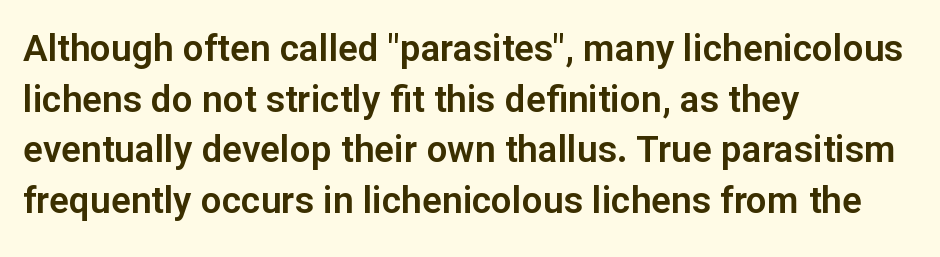
Descender tails drop into unmarked territory. If you drew a ruler down the left edge, every line would touch it. You could not count columns in this text — the font is proportionally spaced. The letters stand upright; this is a roman face.
